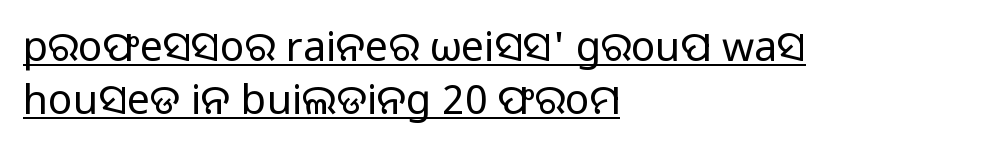
Q: Is the text bold? A: No.
Q: Is the text italic (slanted)? A: No, it is upright.
Q: Is the typeface a serif or a sans-serif typeface? A: Sans-serif.
Q: Is the text underlined? A: Yes.
Q: How is the paragraph aligned? A: Left-aligned.
Q: Is the spacing between letters normal or unusually wide? A: Normal.
Q: Is the spacing between lines tight, normal or loose? A: Normal.
Q: Width (condensed, normal, or wide)? A: Normal.
Q: Stroke contrast? A: Low.
Q: x-height? A: Medium.
Q: Monospaced? A: No.
